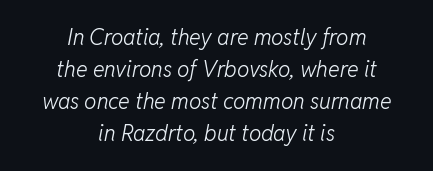
Q: Is the text bold? A: No.
Q: Is the text italic (slanted)? A: Yes, it leans right by about 11 degrees.
Q: Is the text underlined? A: No.
Q: How is the paragraph aligned? A: Centered.
Q: Is the spacing between letters normal or unusually wide? A: Normal.
Q: Is the spacing between lines tight, normal or loose? A: Normal.
